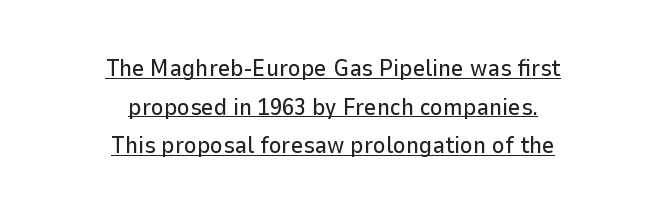
Every stem runs plumb, perpendicular to the baseline. Is the letter spacing exaggerated? No — it looks like the ordinary default. Somebody hit Ctrl+U on this one — the words are underlined. Horizontally, the lines are justified to the midpoint only.
